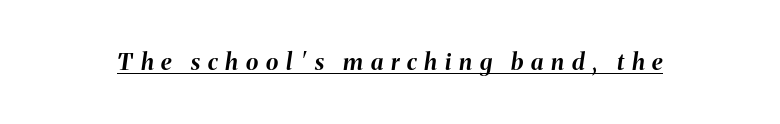
Weight: bold. The rendering inserts visible extra space after every character. The passage shown is underscored from start to finish. It's the slanting kind of type.
